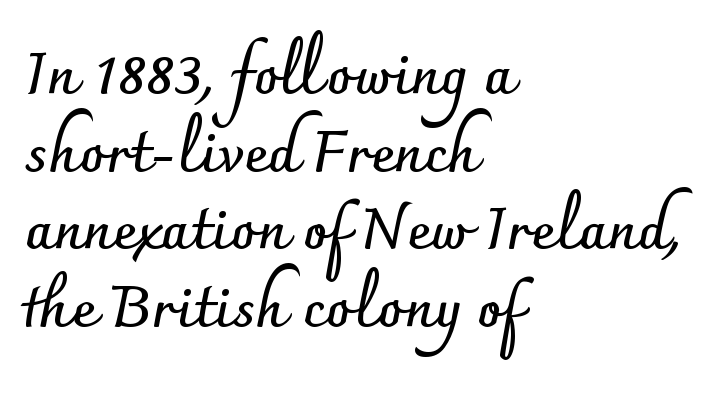
The image shows 58 px semibold sans-serif type; set left-aligned, normal line spacing (1.34x), normal letter spacing, not underlined; low stroke contrast and a small x-height.
